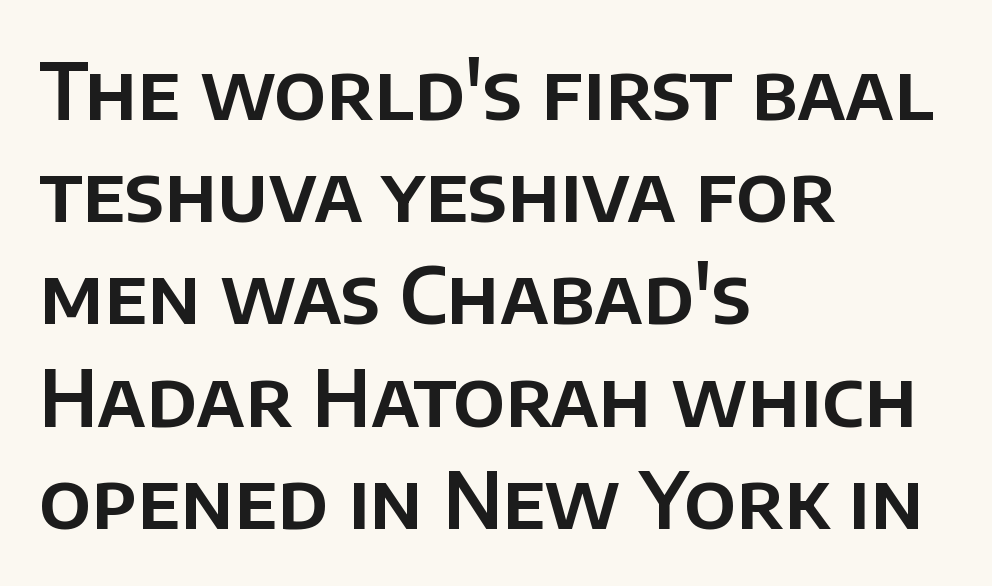
Normally led — the rows are evenly, conventionally spaced. This rendering features lettering with no underline. Do the characters align in a grid? No, the font is proportional. In terms of letterform style, serifs are entirely absent. Left-aligned paragraph, ragged on the right.
